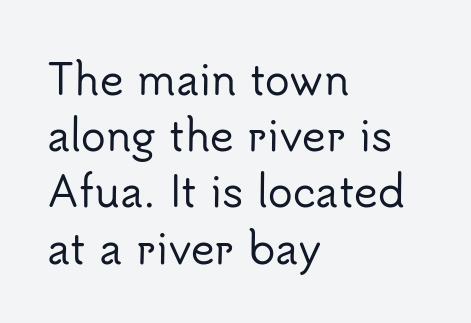
Is this a fixed-width face? No — the glyphs have proportional, varying widths. Typographically, this falls in the sans-serif category. Glyph-to-glyph distance matches everyday printed text. Compared with a centered layout, this one pins lines to the left instead.
